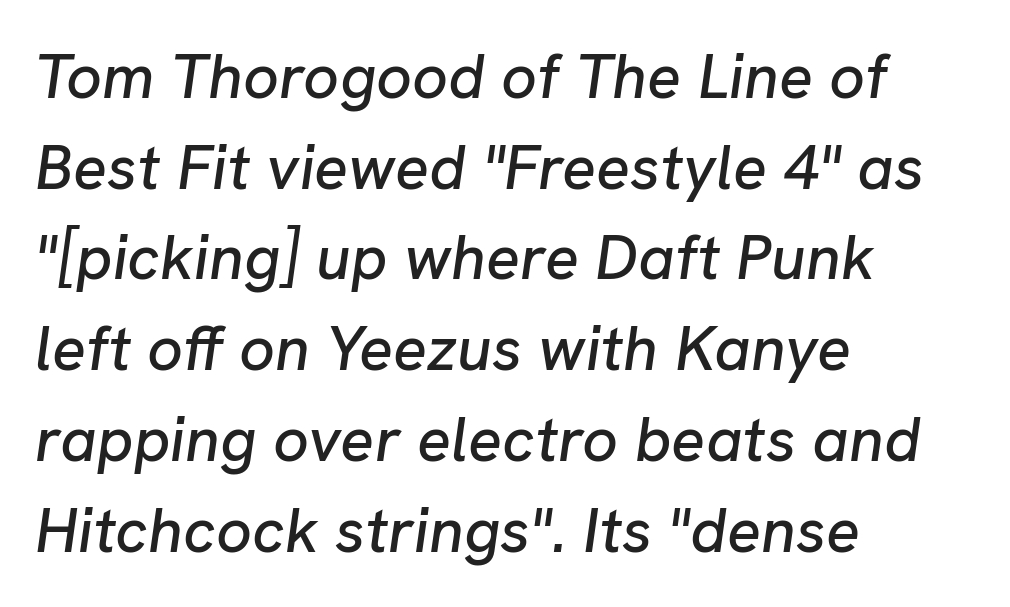
{"italic": "yes", "lean": "right", "slant_degrees": 8, "width": "normal", "stroke_contrast": "low", "x_height": "medium", "monospaced": "no", "underline": "no", "align": "left", "line_spacing": "normal", "line_spacing_ratio": 1.44, "letter_spacing": "normal", "letter_spacing_em": 0.0, "glyph_px": 63}
